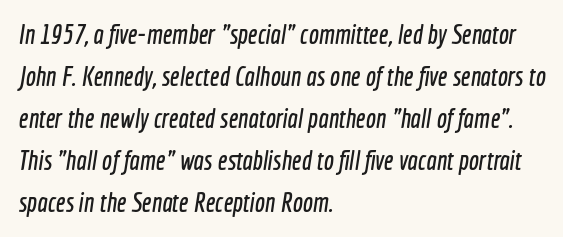
Words float on clear page, feet unadorned. The block of text has a typical density, with ordinary space between rows. You could call the tracking neutral — neither tight nor loose. Teacher's note: observe the even left margin — that is flush-left alignment.
